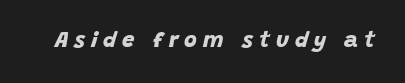
Q: Is the text bold? A: Yes.
Q: Is the text underlined? A: No.
Q: Is the spacing between letters normal or unusually wide? A: Unusually wide.
